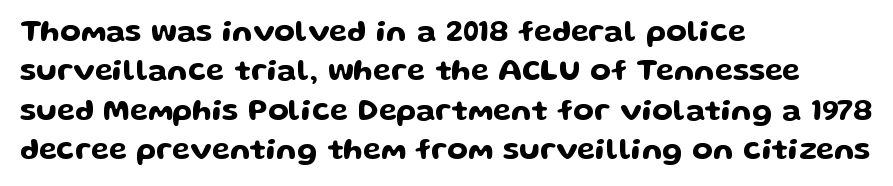
Nothing unusual about the tracking: characters are spaced as the font intends. The rendering uses natural spacing where letterforms have individual widths. Characters remain perfectly vertical along every line. The zone under the glyphs is completely vacant. This sample uses a sans-serif face.
